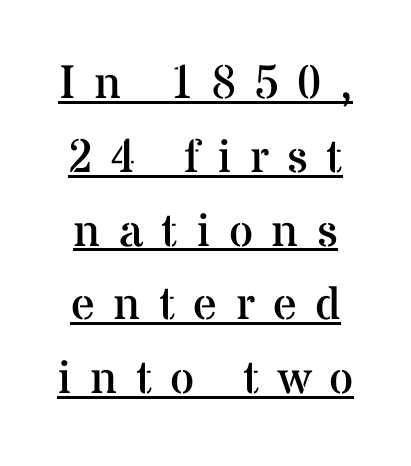
Q: Is the text bold? A: No.
Q: Is the text italic (slanted)? A: No, it is upright.
Q: Is the typeface a serif or a sans-serif typeface? A: Serif.
Q: Is the text underlined? A: Yes.
Q: Is the spacing between letters normal or unusually wide? A: Unusually wide.
Q: Is the spacing between lines tight, normal or loose? A: Normal.
Q: Width (condensed, normal, or wide)? A: Normal.
Q: Stroke contrast? A: Medium.
Q: x-height? A: Medium.
Q: Monospaced? A: No.
